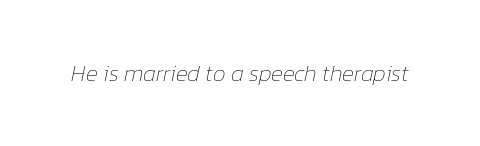
Q: Is the text bold? A: No.
Q: Is the text italic (slanted)? A: Yes, it leans right by about 12 degrees.
Q: Is the text underlined? A: No.
Q: Is the spacing between letters normal or unusually wide? A: Normal.
